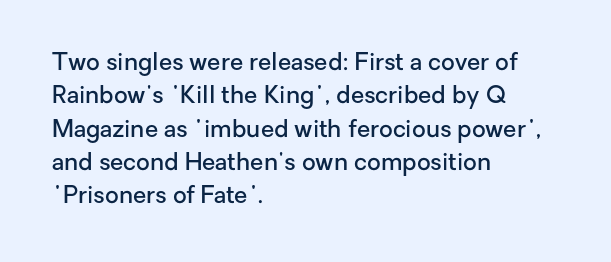
The image shows 24 px text type, upright; set left-aligned, normal line spacing (1.39x), normal letter spacing, not underlined.
